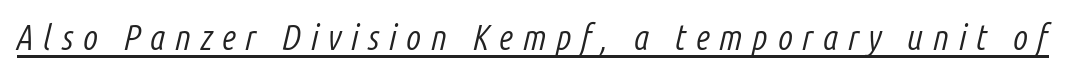
The image shows 35 px light, condensed type, italic (leaning right); set unusually wide letter spacing (+0.27 em), underlined; low stroke contrast and a medium x-height.
